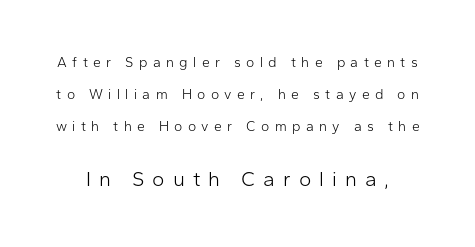
If you drew a line through each stem, it would be perfectly vertical. Compared with typical paragraphs, the rows here are farther apart. Loose tracking; the words dissolve into strings of separated letters. The letters in the lower block stand taller than those in the block above. Unmarked baselines from the first word to the last. No letter is thick-stroked: the sample isn't bold.
